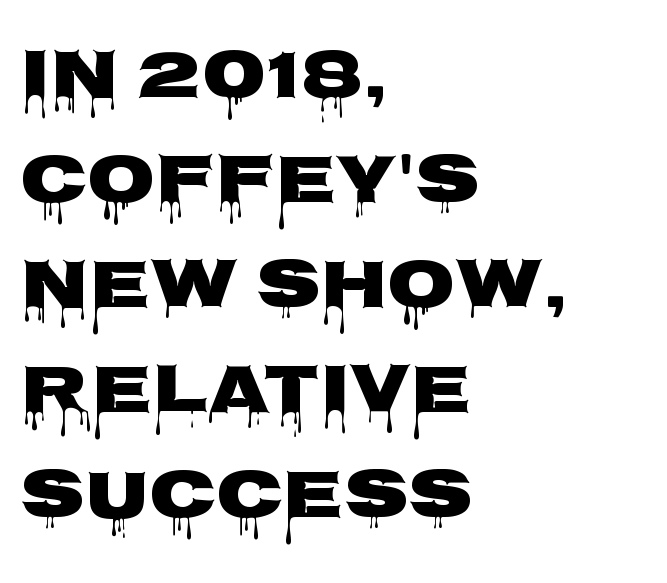
{"serif": "no", "italic": "no", "width": "wide", "stroke_contrast": "low", "x_height": "large", "monospaced": "no", "underline": "no", "align": "left", "line_spacing": "normal", "line_spacing_ratio": 1.5, "letter_spacing": "normal", "letter_spacing_em": 0.0, "glyph_px": 70}
